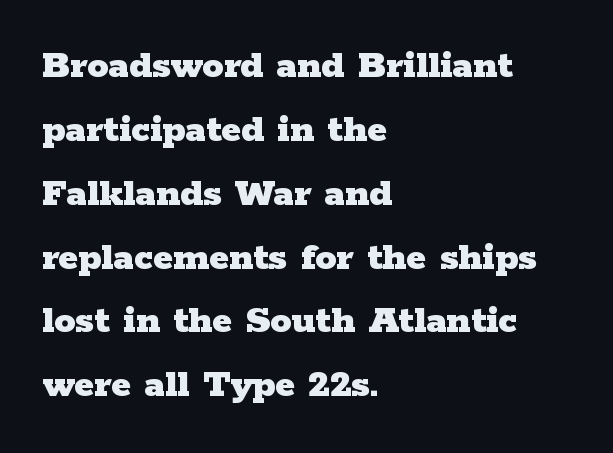
Q: Is the text bold? A: Yes.
Q: Is the text italic (slanted)? A: No, it is upright.
Q: Is the typeface a serif or a sans-serif typeface? A: Serif.
Q: Is the text underlined? A: No.
Q: How is the paragraph aligned? A: Left-aligned.
Q: Is the spacing between letters normal or unusually wide? A: Normal.
Q: Is the spacing between lines tight, normal or loose? A: Normal.
Q: Width (condensed, normal, or wide)? A: Wide.
Q: Stroke contrast? A: Low.
Q: x-height? A: Medium.
Q: Monospaced? A: No.
